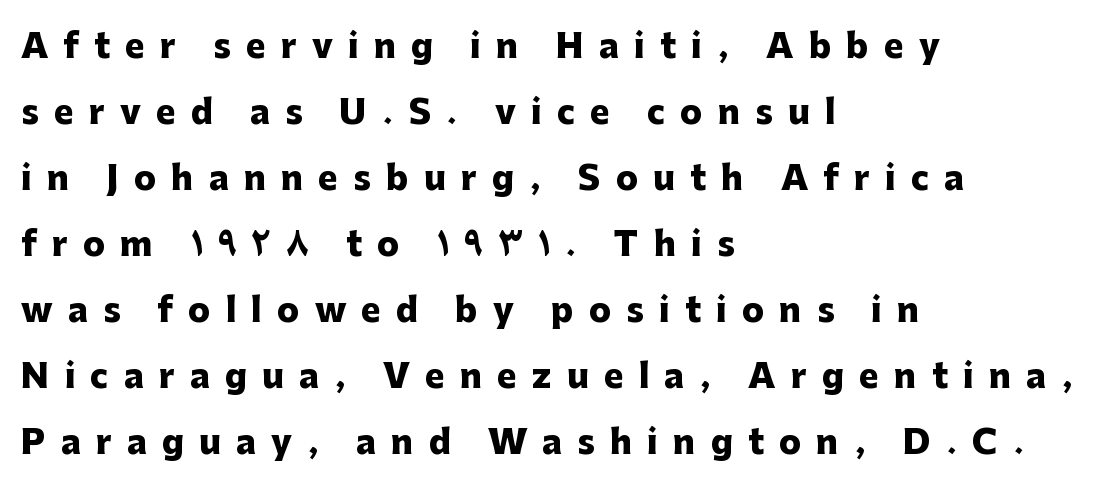
Q: Is the text bold? A: Yes.
Q: Is the text italic (slanted)? A: No, it is upright.
Q: Is the typeface a serif or a sans-serif typeface? A: Sans-serif.
Q: Is the text underlined? A: No.
Q: How is the paragraph aligned? A: Left-aligned.
Q: Is the spacing between letters normal or unusually wide? A: Unusually wide.
Q: Is the spacing between lines tight, normal or loose? A: Loose.
Q: Width (condensed, normal, or wide)? A: Normal.
Q: Stroke contrast? A: Low.
Q: x-height? A: Medium.
Q: Monospaced? A: No.
